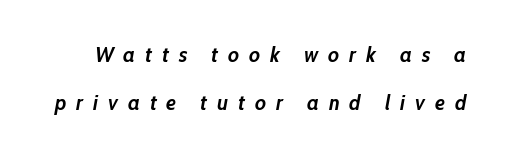
Q: Is the text bold? A: Yes.
Q: Is the text italic (slanted)? A: Yes, it leans right by about 10 degrees.
Q: Is the text underlined? A: No.
Q: Is the spacing between letters normal or unusually wide? A: Unusually wide.
Q: Is the spacing between lines tight, normal or loose? A: Loose.
